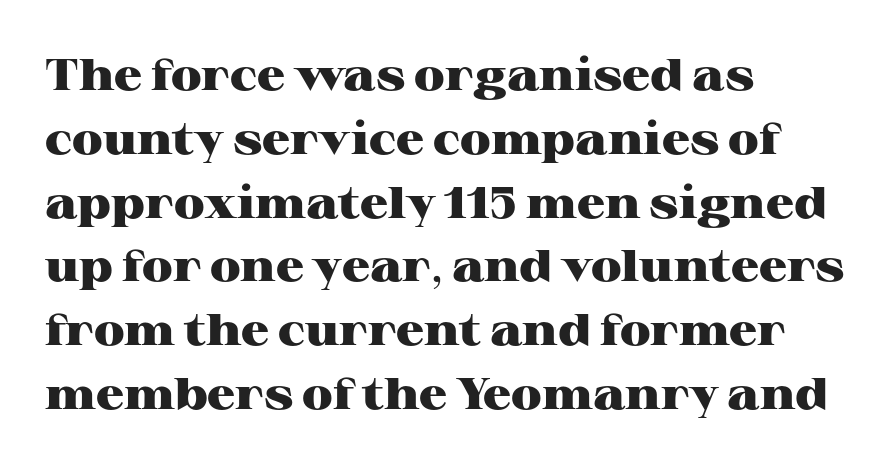
Q: Is the text bold? A: Yes.
Q: Is the text italic (slanted)? A: No, it is upright.
Q: Is the typeface a serif or a sans-serif typeface? A: Serif.
Q: Is the text underlined? A: No.
Q: How is the paragraph aligned? A: Left-aligned.
Q: Is the spacing between letters normal or unusually wide? A: Normal.
Q: Is the spacing between lines tight, normal or loose? A: Normal.
Q: Width (condensed, normal, or wide)? A: Wide.
Q: Stroke contrast? A: High.
Q: x-height? A: Medium.
Q: Monospaced? A: No.
